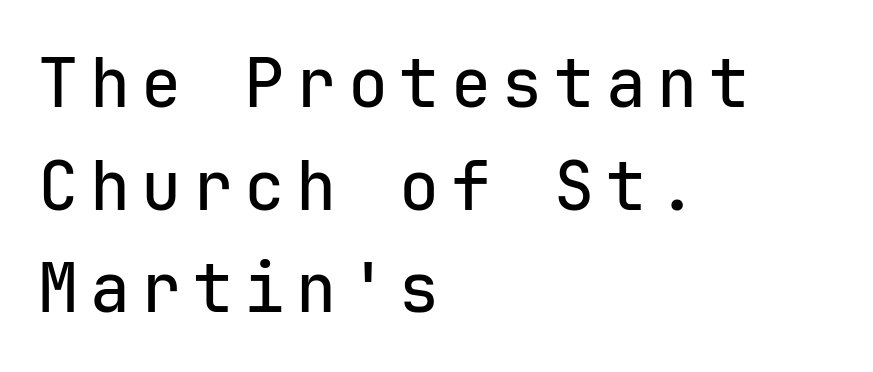
Here the designer chose a console-style face with uniform glyph widths. Lines of text with bare space underneath. The typesetter chose a ragged-right arrangement here. Typographically, this falls in the sans-serif category. This is roman type, the default non-slanted kind.
